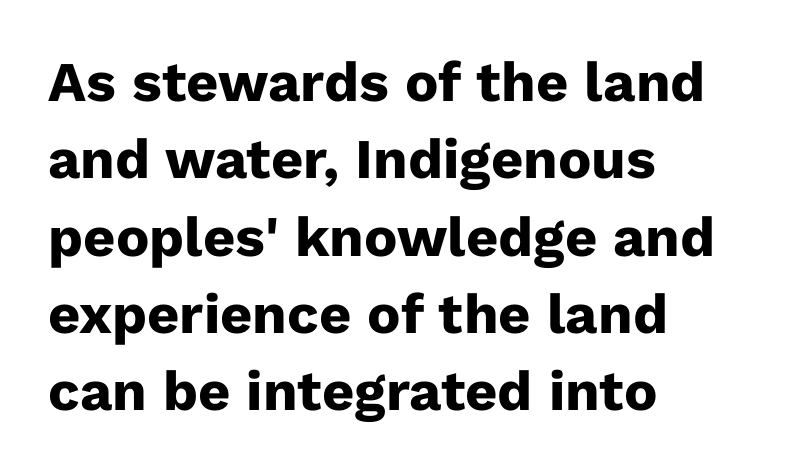
Vertical spacing — default. The paragraph has a hard left edge and a soft right edge. Rule under the text: the space is simply empty. In terms of letterform style, serifs are entirely absent. Character widths vary here, with narrow letters taking less room than wide ones. Characters remain perfectly vertical along every line.
